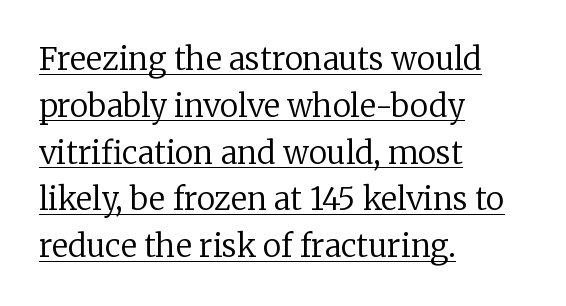
{"serif": "yes", "italic": "no", "bold": "no", "weight": "regular", "width": "normal", "stroke_contrast": "low", "x_height": "medium", "monospaced": "no", "underline": "yes", "align": "left", "line_spacing": "normal", "line_spacing_ratio": 1.51, "letter_spacing": "normal", "letter_spacing_em": 0.0, "glyph_px": 31}
